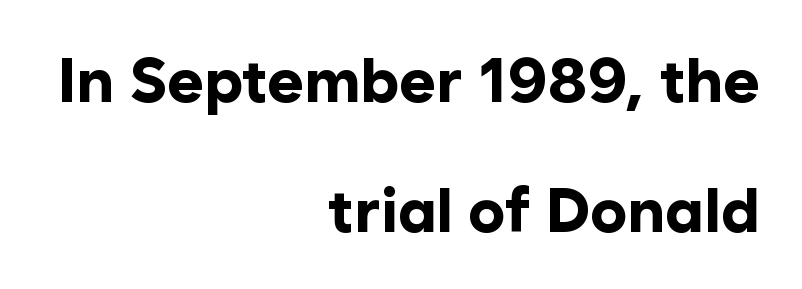
Italic: no, the glyphs are upright roman. Character widths vary here, with narrow letters taking less room than wide ones. Characters follow at the spacing the type designer built in. The designer went with a sans here, leaving each stem footless. Line spacing here is loose.
